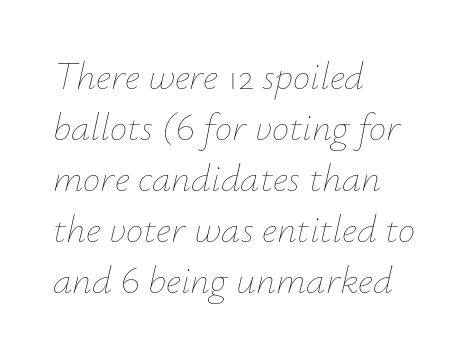
Weight class: somewhere from thin through regular. In CSS terms this would be text-align: left. Does the lettering tilt? It does — this is italic. Evenly set lines give the paragraph a standard silhouette. Check the space under the baseline: it is left empty. Character widths vary here, with narrow letters taking less room than wide ones.
